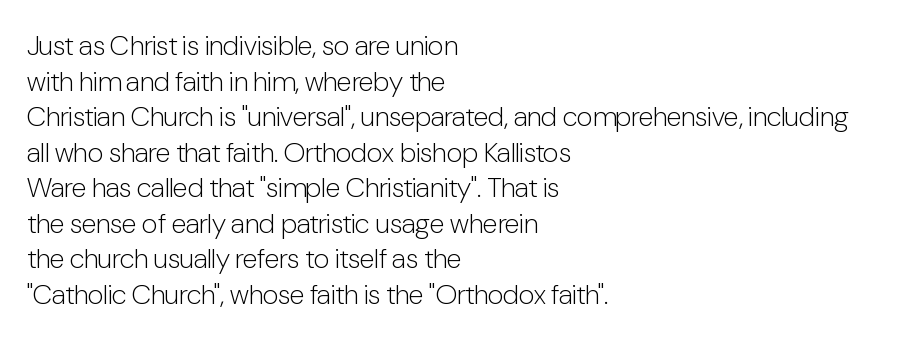
Are there feet on the stems? There aren't — it's a sans. Weight class: somewhere from thin through regular. If you drew a ruler down the left edge, every line would touch it. This block has exactly the height ordinary leading produces. When letters stand straight like this, we call the style roman or upright.
